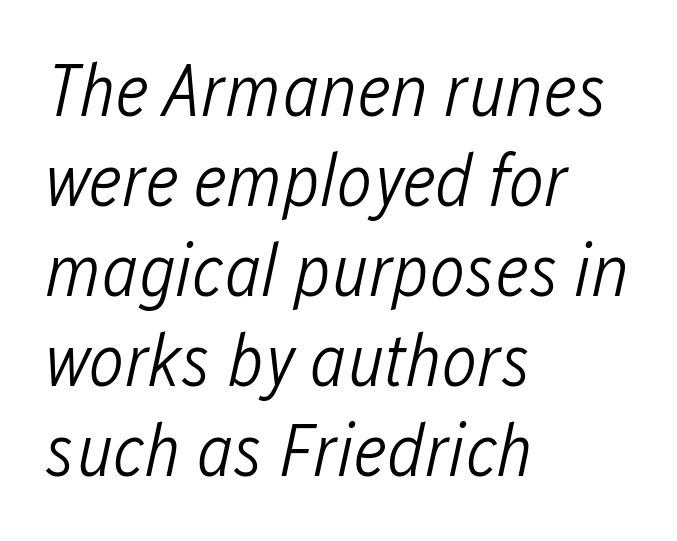
{"italic": "yes", "lean": "right", "slant_degrees": 12, "bold": "no", "weight": "light", "width": "condensed", "stroke_contrast": "low", "x_height": "medium", "monospaced": "no", "underline": "no", "align": "left", "line_spacing_ratio": 1.2, "letter_spacing": "normal", "letter_spacing_em": 0.0, "glyph_px": 75}
